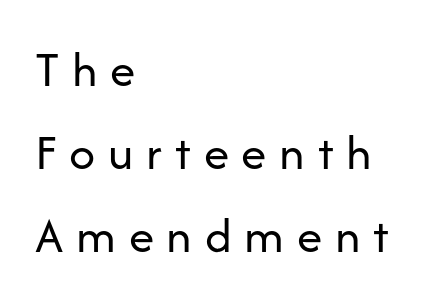
{"serif": "no", "italic": "no", "bold": "no", "weight": "regular", "width": "normal", "stroke_contrast": "low", "x_height": "medium", "monospaced": "no", "underline": "no", "align": "left", "line_spacing": "normal", "line_spacing_ratio": 1.63, "letter_spacing": "wide", "letter_spacing_em": 0.25, "glyph_px": 51}
